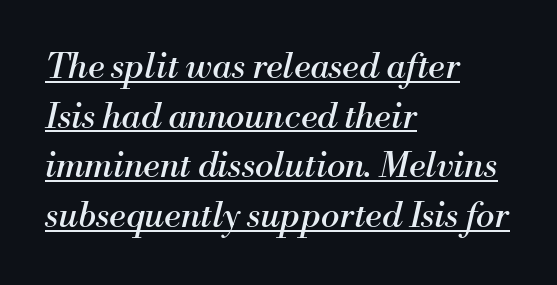
The image shows 35 px regular-weight serif type, italic (leaning right); set left-aligned, normal line spacing (1.42x), normal letter spacing, underlined; medium stroke contrast and a small x-height.
